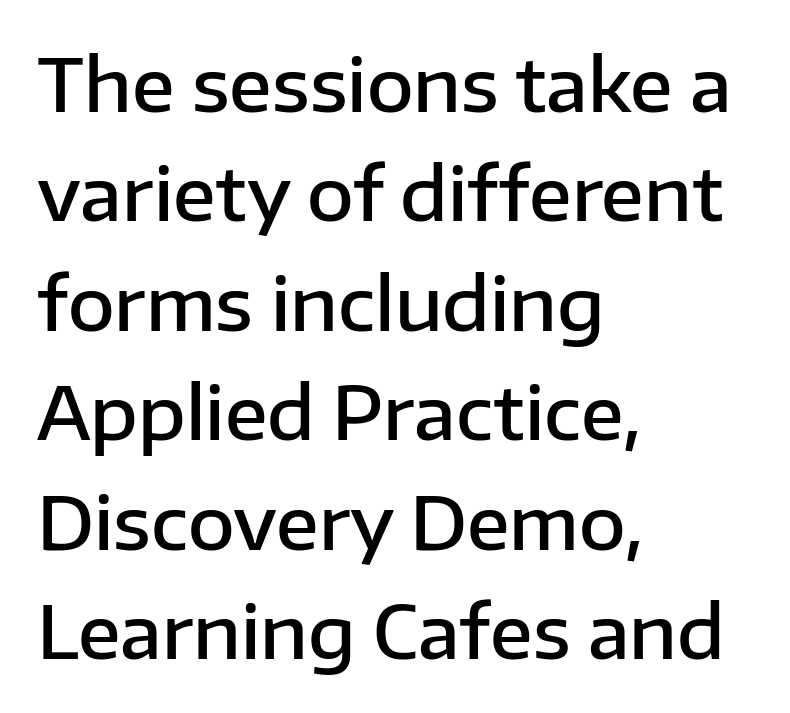
{"serif": "no", "italic": "no", "bold": "semi", "weight": "semibold", "width": "normal", "stroke_contrast": "low", "x_height": "medium", "monospaced": "no", "underline": "no", "align": "left", "line_spacing": "normal", "line_spacing_ratio": 1.52, "letter_spacing": "normal", "letter_spacing_em": 0.0, "glyph_px": 72}
